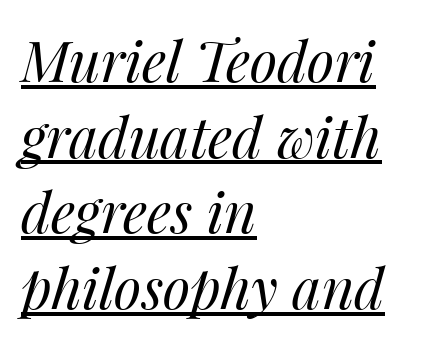
Q: Is the text bold? A: No.
Q: Is the text italic (slanted)? A: Yes, it leans right by about 14 degrees.
Q: Is the text underlined? A: Yes.
Q: How is the paragraph aligned? A: Left-aligned.
Q: Is the spacing between letters normal or unusually wide? A: Normal.
Q: Is the spacing between lines tight, normal or loose? A: Normal.
Q: Width (condensed, normal, or wide)? A: Normal.
Q: Stroke contrast? A: Medium.
Q: x-height? A: Medium.
Q: Monospaced? A: No.
